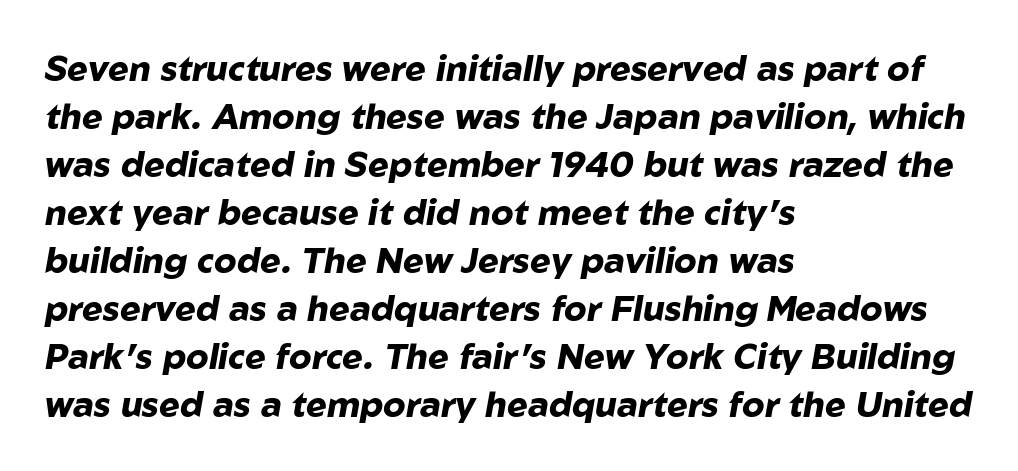
Q: Is the text bold? A: Yes.
Q: Is the text italic (slanted)? A: Yes, it leans right by about 10 degrees.
Q: Is the text underlined? A: No.
Q: How is the paragraph aligned? A: Left-aligned.
Q: Is the spacing between letters normal or unusually wide? A: Normal.
Q: Is the spacing between lines tight, normal or loose? A: Normal.
Q: Width (condensed, normal, or wide)? A: Normal.
Q: Stroke contrast? A: Low.
Q: x-height? A: Medium.
Q: Monospaced? A: No.
